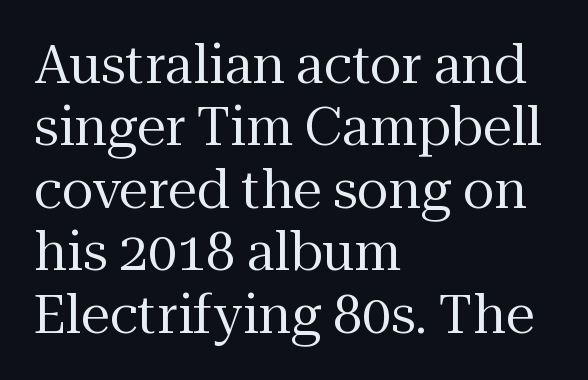
The image shows 52 px regular-weight serif type, upright; set left-aligned, line spacing 1.2x, normal letter spacing, not underlined; medium stroke contrast and a medium x-height.
